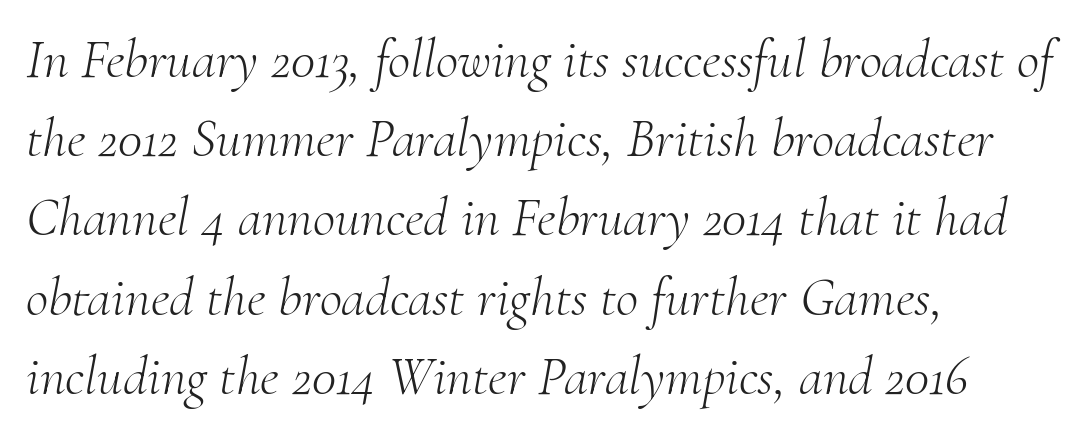
{"serif": "yes", "italic": "yes", "lean": "right", "slant_degrees": 10, "bold": "no", "weight": "light", "width": "normal", "stroke_contrast": "medium", "x_height": "small", "monospaced": "no", "underline": "no", "align": "left", "line_spacing": "normal", "line_spacing_ratio": 1.44, "letter_spacing": "normal", "letter_spacing_em": 0.0, "glyph_px": 55}
